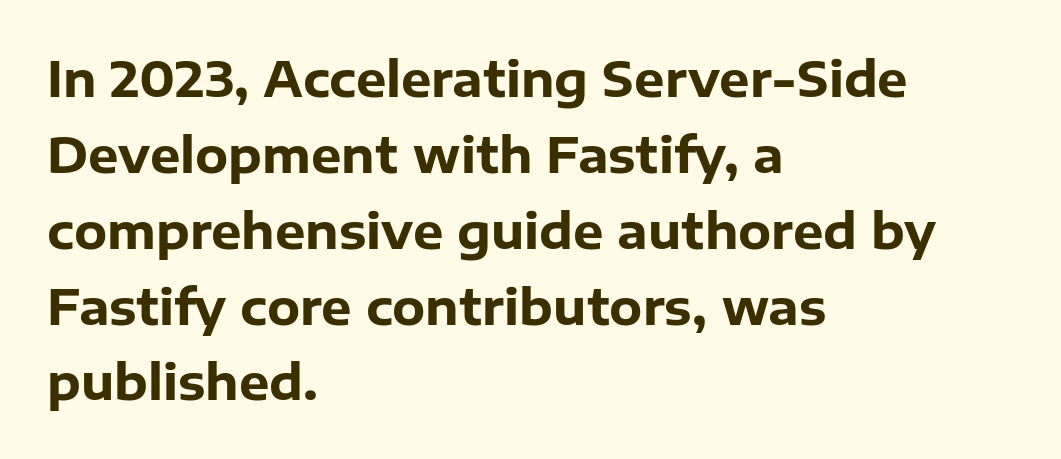
The image shows 48 px heavy sans-serif type, upright; set left-aligned, normal line spacing (1.58x), normal letter spacing, not underlined; low stroke contrast and a medium x-height.
